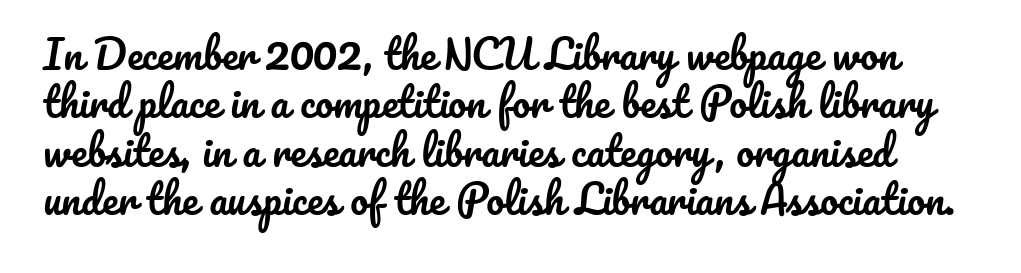
{"width": "normal", "stroke_contrast": "low", "x_height": "small", "monospaced": "no", "underline": "no", "line_spacing_ratio": 1.21, "letter_spacing": "normal", "letter_spacing_em": 0.0, "glyph_px": 40}
